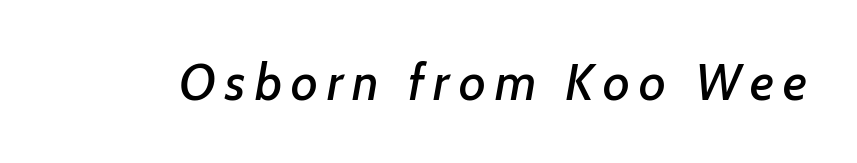
{"italic": "yes", "lean": "right", "slant_degrees": 7, "width": "normal", "stroke_contrast": "low", "x_height": "medium", "monospaced": "no", "underline": "no", "glyph_px": 51}
